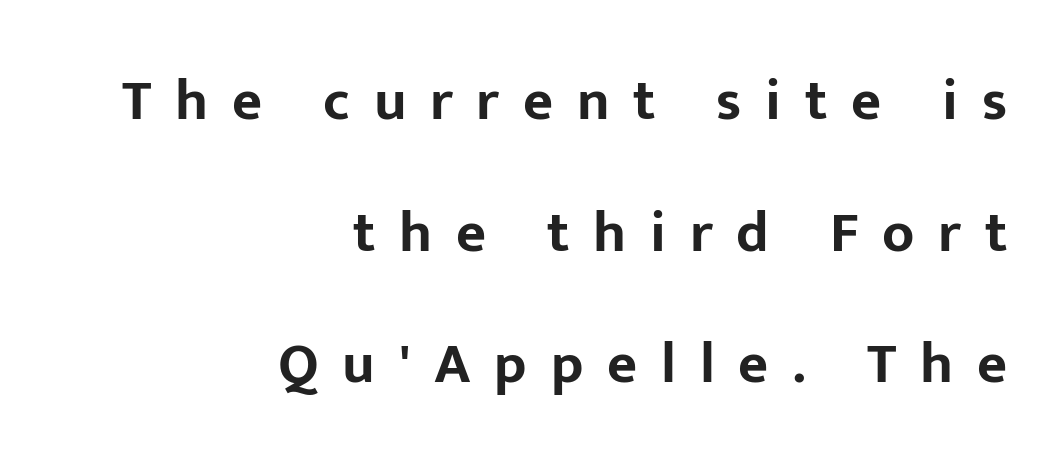
The image shows 58 px bold sans-serif type, upright; set right-aligned, loose line spacing (2.27x), unusually wide letter spacing (+0.41 em), not underlined; low stroke contrast and a medium x-height.
